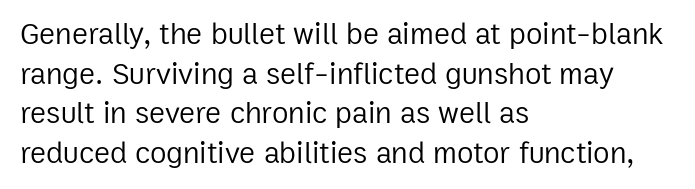
Each letter keeps its own natural width here, so spacing adapts to shape. Line beginnings align vertically; line endings do not. The characters display no serif detailing; their extremities are plain. The designer left line spacing at the default. Honestly, there is no underline to notice here at all.
